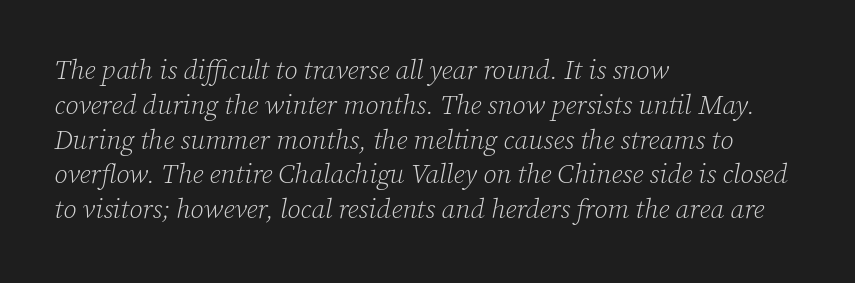
The image shows 27 px text type, italic (leaning right); set left-aligned, normal line spacing (1.29x), normal letter spacing, not underlined.
